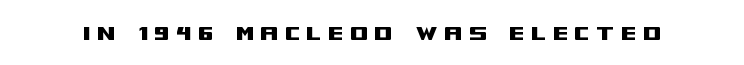
The image shows 26 px text type, upright; set unusually wide letter spacing (+0.24 em), not underlined.
